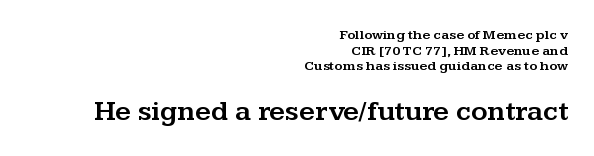
The image shows 28 px wide serif type, upright; set right-aligned, tight line spacing (1.12x), normal letter spacing, not underlined; the second (bottom) block is 2.0x larger; medium stroke contrast and a medium x-height.
